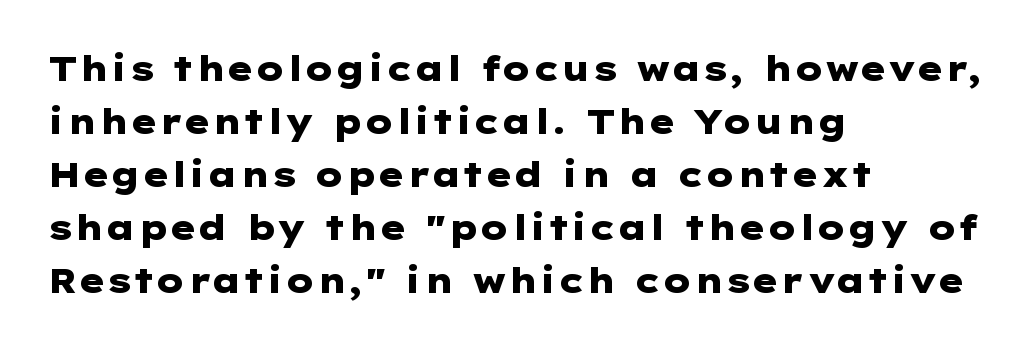
Ascenders rise straight up at ninety degrees. Classification — sans serif. Decoration check: the copy has no underline. In CSS terms this would be text-align: left. I'd describe the lettering as bold — thick and assertive.
